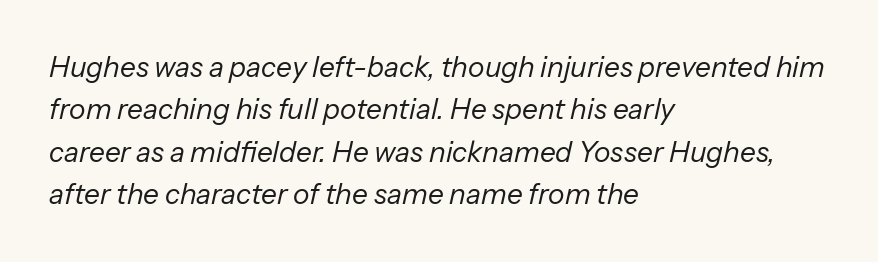
Q: Is the text bold? A: No.
Q: Is the text italic (slanted)? A: Yes, it leans right by about 13 degrees.
Q: Is the text underlined? A: No.
Q: How is the paragraph aligned? A: Left-aligned.
Q: Is the spacing between letters normal or unusually wide? A: Normal.
Q: Is the spacing between lines tight, normal or loose? A: Normal.
Q: Width (condensed, normal, or wide)? A: Normal.
Q: Stroke contrast? A: Low.
Q: x-height? A: Medium.
Q: Monospaced? A: No.
